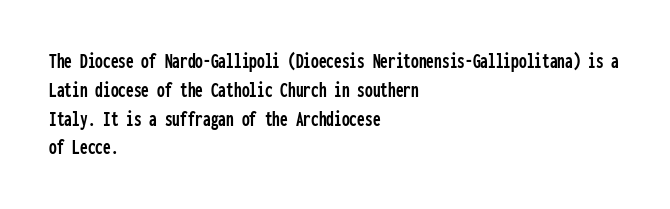
The image shows 22 px text type, upright; set left-aligned, normal line spacing (1.31x), normal letter spacing, not underlined.
